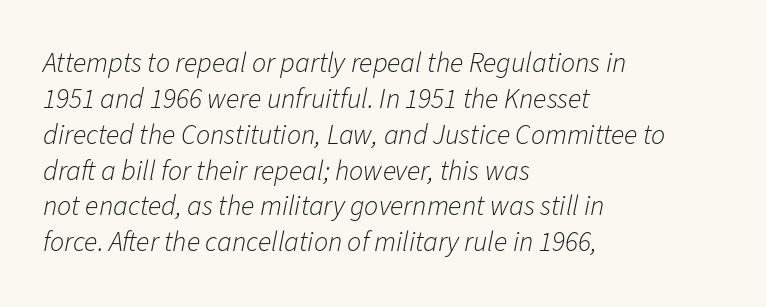
Q: Is the text bold? A: No.
Q: Is the text italic (slanted)? A: Yes, it leans right by about 11 degrees.
Q: Is the text underlined? A: No.
Q: How is the paragraph aligned? A: Left-aligned.
Q: Is the spacing between letters normal or unusually wide? A: Normal.
Q: Is the spacing between lines tight, normal or loose? A: Normal.
Q: Width (condensed, normal, or wide)? A: Normal.
Q: Stroke contrast? A: Low.
Q: x-height? A: Medium.
Q: Monospaced? A: No.
